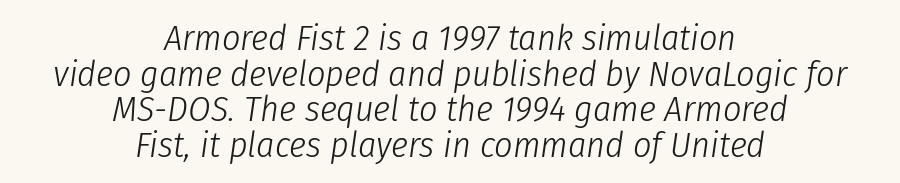
{"italic": "yes", "lean": "right", "slant_degrees": 8, "bold": "no", "weight": "light", "width": "condensed", "stroke_contrast": "low", "x_height": "medium", "monospaced": "no", "underline": "no", "align": "center", "line_spacing": "tight", "line_spacing_ratio": 0.99, "letter_spacing": "normal", "letter_spacing_em": 0.0, "glyph_px": 36}
